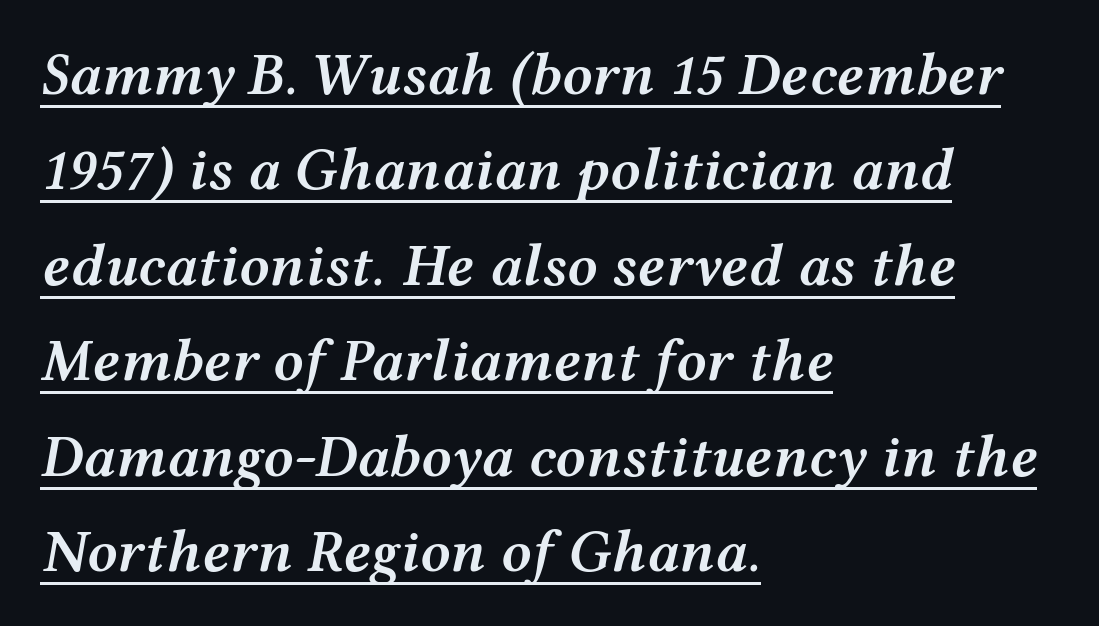
Q: Is the text bold? A: Semi-bold.
Q: Is the text italic (slanted)? A: Yes, it leans right by about 12 degrees.
Q: Is the text underlined? A: Yes.
Q: How is the paragraph aligned? A: Left-aligned.
Q: Is the spacing between letters normal or unusually wide? A: Normal.
Q: Is the spacing between lines tight, normal or loose? A: Normal.
Q: Width (condensed, normal, or wide)? A: Wide.
Q: Stroke contrast? A: Medium.
Q: x-height? A: Medium.
Q: Monospaced? A: No.
